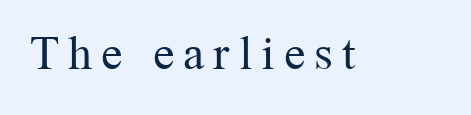
This is roman type, the default non-slanted kind. Character widths vary here, with narrow letters taking less room than wide ones. The passage shown is typeset with a serif family. Summary of weight: not heavy and not bold.
